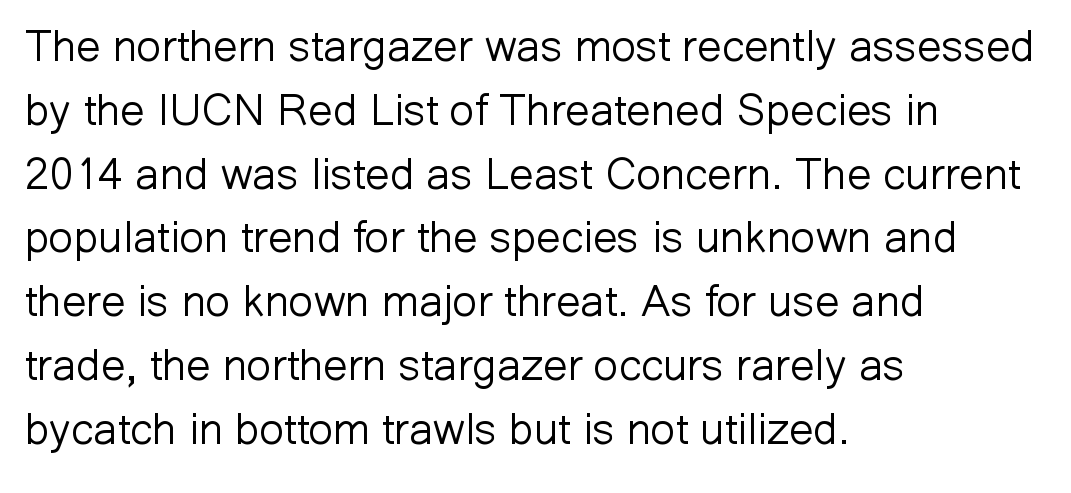
The image shows 44 px light sans-serif type, upright; set left-aligned, normal line spacing (1.45x), normal letter spacing, not underlined; low stroke contrast and a medium x-height.
